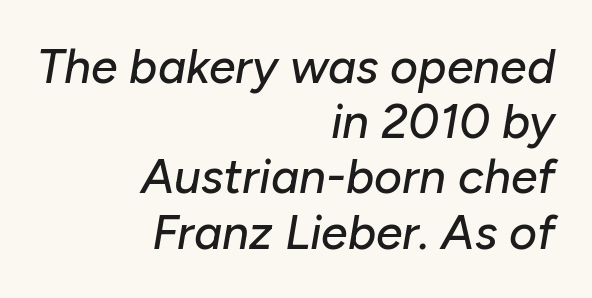
Here the designer chose a conventional face with non-uniform glyph widths. Tracking value appears to be zero — textbook default spacing. The compositor pushed each line to the right boundary. No word sits above an underline. Does the leading feel generous? Not at all — it's pinched.
